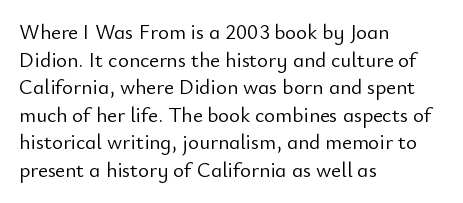
Teacher's note: observe the even left margin — that is flush-left alignment. The line texture is even and compact thanks to regular tracking. The lettering stays uniformly vertical, giving the passage a roman look. The baseline area is clear.
